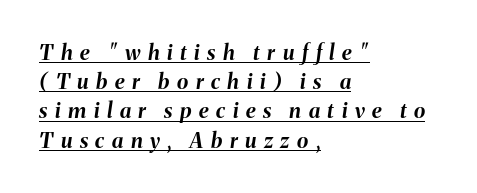
{"italic": "yes", "lean": "right", "slant_degrees": 8, "bold": "yes", "underline": "yes", "align": "left", "line_spacing": "normal", "line_spacing_ratio": 1.39, "letter_spacing": "wide", "letter_spacing_em": 0.36, "glyph_px": 21}
